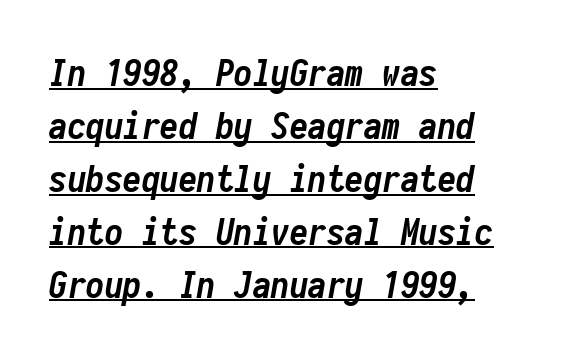
Line starts are locked; line ends wander. The line-height multiplier appears to be the usual default. These lines carry a lot of weight — the face is fully bold. Every word sits above its own underline.
